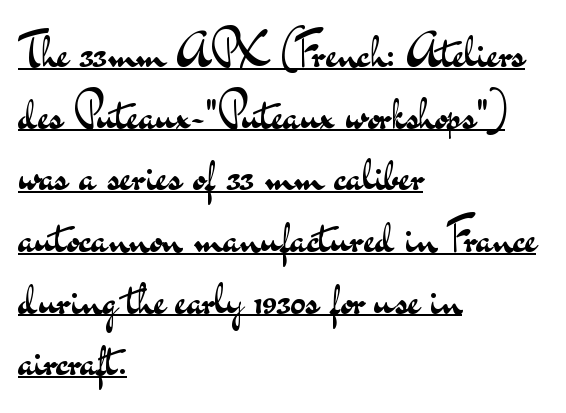
The image shows 46 px regular-weight, wide sans-serif type; set left-aligned, normal line spacing (1.34x), normal letter spacing, underlined; medium stroke contrast and a small x-height.
